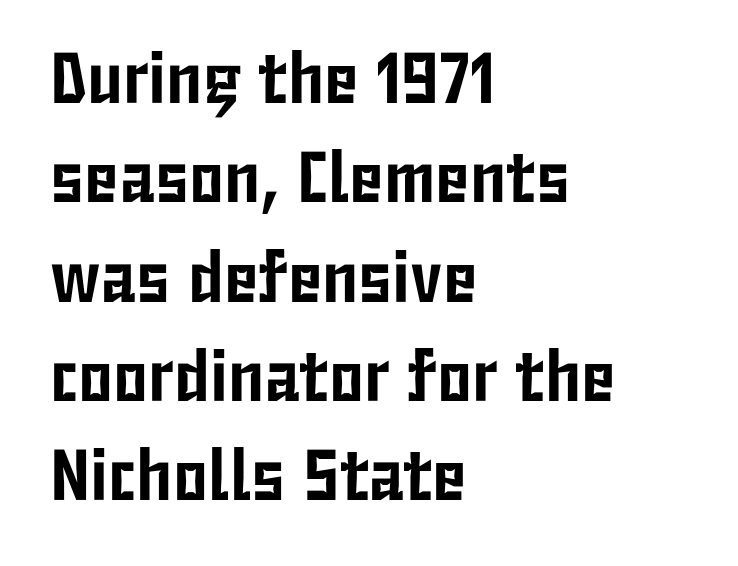
Q: Is the text italic (slanted)? A: No, it is upright.
Q: Is the typeface a serif or a sans-serif typeface? A: Sans-serif.
Q: Is the text underlined? A: No.
Q: How is the paragraph aligned? A: Left-aligned.
Q: Is the spacing between letters normal or unusually wide? A: Normal.
Q: Is the spacing between lines tight, normal or loose? A: Normal.
Q: Width (condensed, normal, or wide)? A: Condensed.
Q: Stroke contrast? A: Low.
Q: x-height? A: Medium.
Q: Monospaced? A: No.
